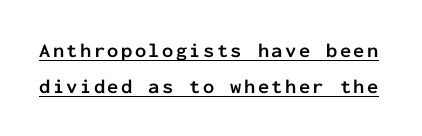
The rendering uses the underline text-decoration. It's the straight-up-and-down kind of type. The passage shown is emphatically bold.
